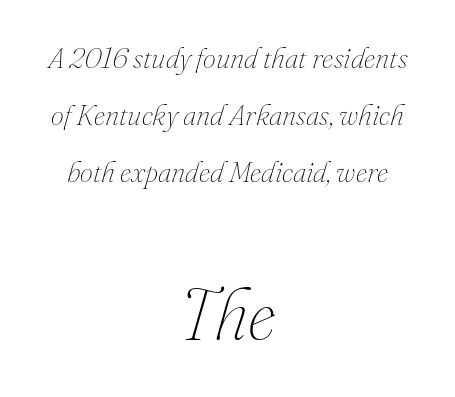
The image shows 72 px thin type, italic (leaning right); set centered, loose line spacing (1.97x), normal letter spacing, not underlined; the second (bottom) block is 2.48x larger; medium stroke contrast and a small x-height.
